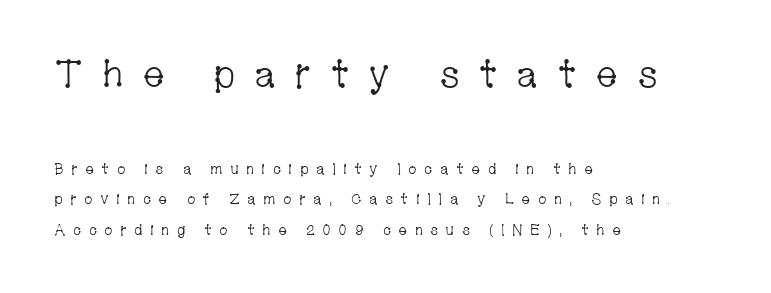
The image shows 38 px light, condensed serif type, upright; set left-aligned, loose line spacing (2.02x), unusually wide letter spacing (+0.48 em), not underlined; the first (top) block is 2.53x larger; low stroke contrast and a medium x-height.
